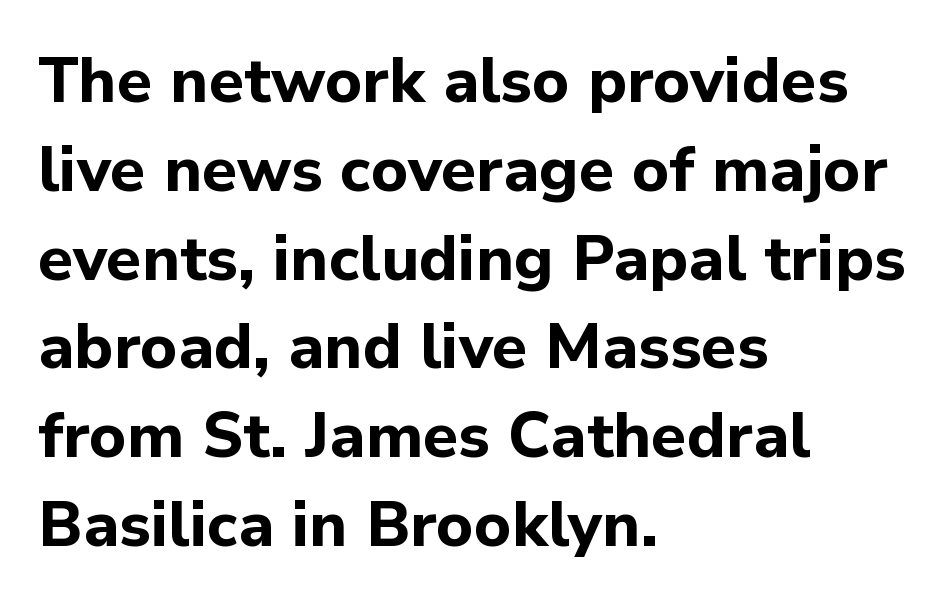
Q: Is the text bold? A: Yes.
Q: Is the text italic (slanted)? A: No, it is upright.
Q: Is the typeface a serif or a sans-serif typeface? A: Sans-serif.
Q: Is the text underlined? A: No.
Q: How is the paragraph aligned? A: Left-aligned.
Q: Is the spacing between letters normal or unusually wide? A: Normal.
Q: Is the spacing between lines tight, normal or loose? A: Normal.
Q: Width (condensed, normal, or wide)? A: Normal.
Q: Stroke contrast? A: Low.
Q: x-height? A: Medium.
Q: Monospaced? A: No.
